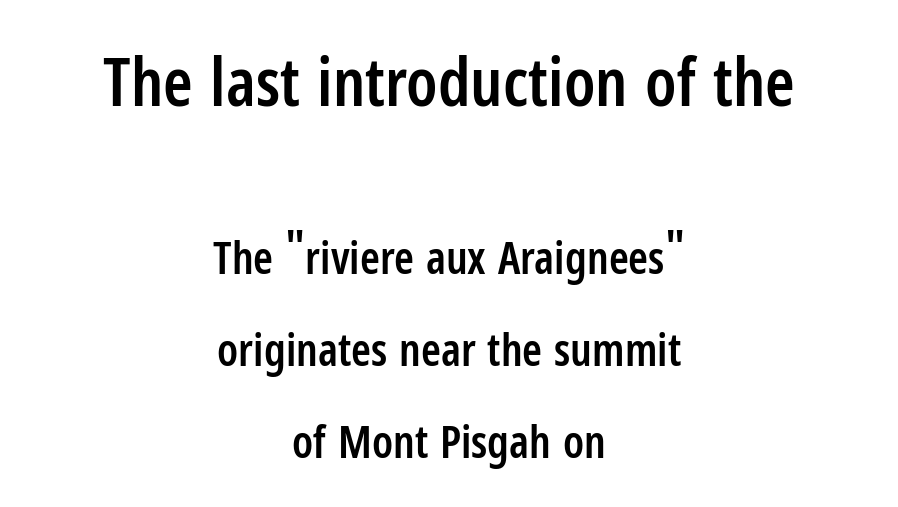
The passage shown has conventional tracking throughout. These lines are composed in type without serifs. These lines carry some extra weight — a demibold, not a full bold. Here the first block reads like a headline and the second like body copy. Spacing verdict: proportional, widths tailored to each character.
